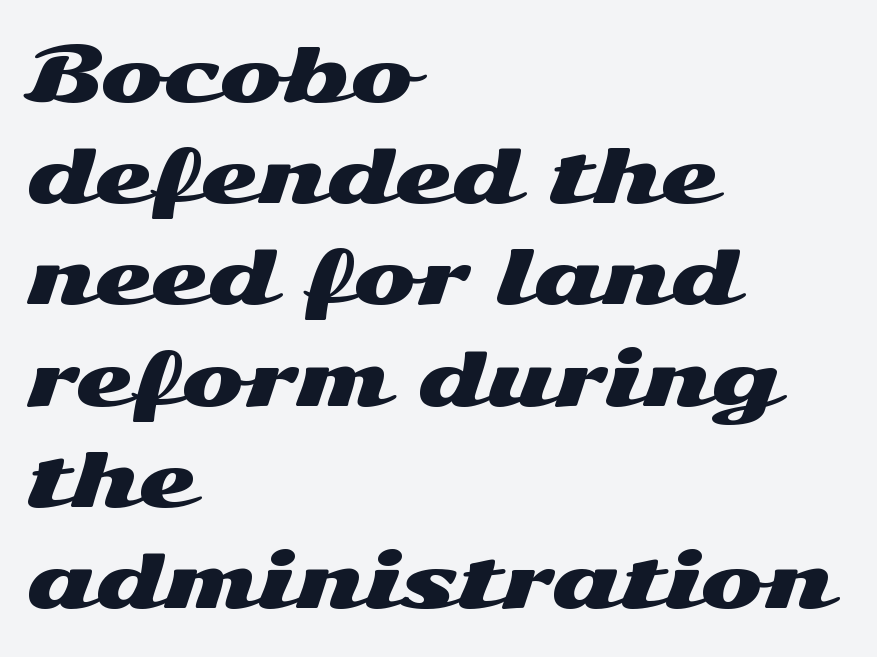
Q: Is the text italic (slanted)? A: Yes.
Q: Is the typeface a serif or a sans-serif typeface? A: Sans-serif.
Q: Is the text underlined? A: No.
Q: How is the paragraph aligned? A: Left-aligned.
Q: Is the spacing between letters normal or unusually wide? A: Normal.
Q: Is the spacing between lines tight, normal or loose? A: Normal.
Q: Width (condensed, normal, or wide)? A: Wide.
Q: Stroke contrast? A: Medium.
Q: x-height? A: Medium.
Q: Monospaced? A: No.
